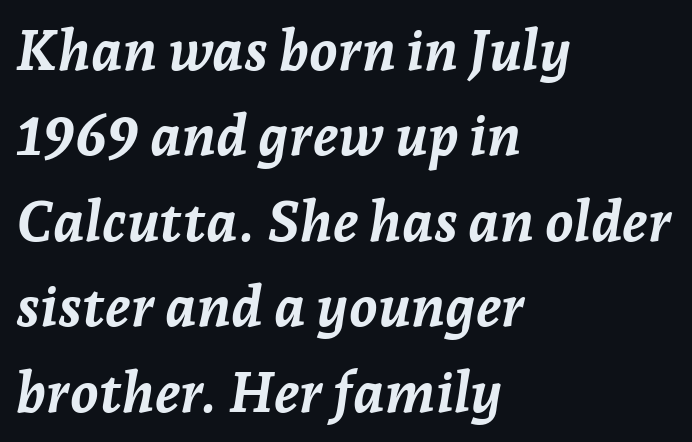
{"italic": "yes", "lean": "right", "slant_degrees": 7, "bold": "yes", "weight": "semibold", "width": "normal", "stroke_contrast": "low", "x_height": "medium", "monospaced": "no", "underline": "no", "align": "left", "line_spacing": "normal", "line_spacing_ratio": 1.5, "letter_spacing": "normal", "letter_spacing_em": 0.0, "glyph_px": 57}
